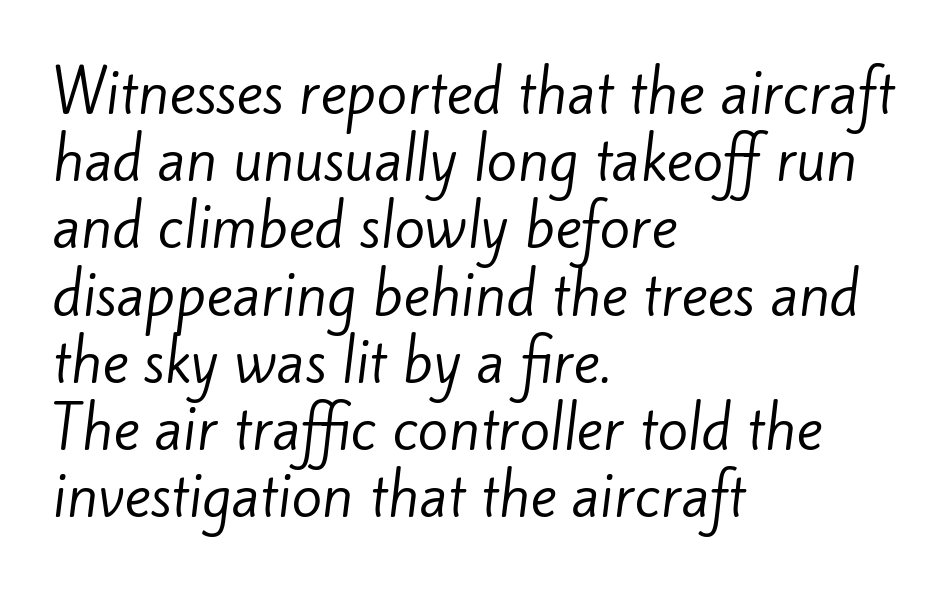
Q: Is the text bold? A: No.
Q: Is the typeface a serif or a sans-serif typeface? A: Sans-serif.
Q: Is the text underlined? A: No.
Q: How is the paragraph aligned? A: Left-aligned.
Q: Is the spacing between letters normal or unusually wide? A: Normal.
Q: Width (condensed, normal, or wide)? A: Normal.
Q: Stroke contrast? A: Low.
Q: x-height? A: Small.
Q: Monospaced? A: No.
